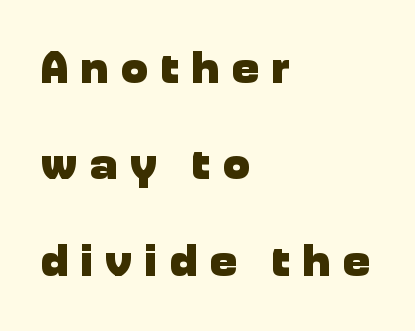
Q: Is the text bold? A: Yes.
Q: Is the text italic (slanted)? A: No, it is upright.
Q: Is the typeface a serif or a sans-serif typeface? A: Sans-serif.
Q: Is the text underlined? A: No.
Q: How is the paragraph aligned? A: Left-aligned.
Q: Is the spacing between letters normal or unusually wide? A: Unusually wide.
Q: Is the spacing between lines tight, normal or loose? A: Loose.
Q: Width (condensed, normal, or wide)? A: Normal.
Q: Stroke contrast? A: Low.
Q: x-height? A: Medium.
Q: Monospaced? A: No.
